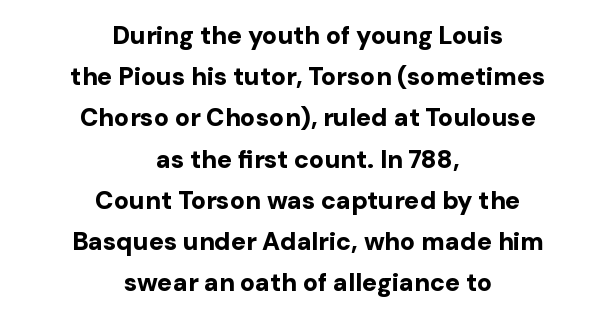
The image shows 25 px bold type, upright; set centered, normal line spacing (1.65x), normal letter spacing, not underlined.
